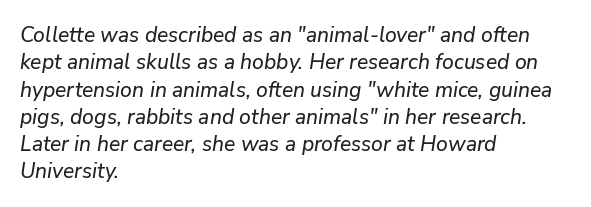
The image shows 21 px text type, italic (leaning right); set left-aligned, normal line spacing (1.3x), normal letter spacing, not underlined.
